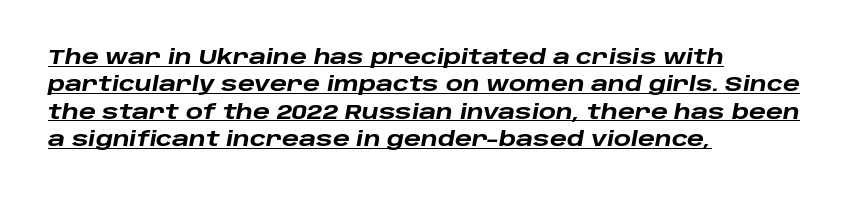
Q: Is the text bold? A: Yes.
Q: Is the text italic (slanted)? A: Yes, it leans right by about 10 degrees.
Q: Is the text underlined? A: Yes.
Q: How is the paragraph aligned? A: Left-aligned.
Q: Is the spacing between letters normal or unusually wide? A: Normal.
Q: Is the spacing between lines tight, normal or loose? A: Normal.
